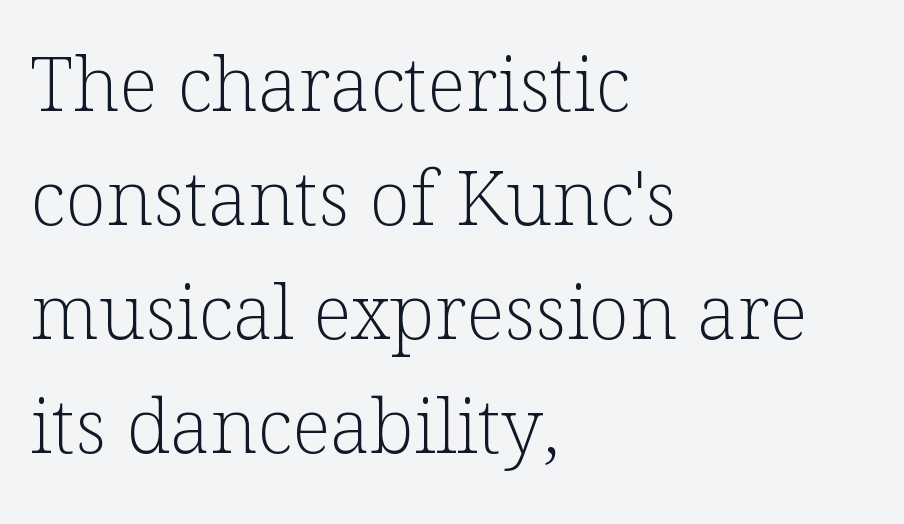
Q: Is the text bold? A: No.
Q: Is the text italic (slanted)? A: No, it is upright.
Q: Is the typeface a serif or a sans-serif typeface? A: Serif.
Q: Is the text underlined? A: No.
Q: How is the paragraph aligned? A: Left-aligned.
Q: Is the spacing between letters normal or unusually wide? A: Normal.
Q: Is the spacing between lines tight, normal or loose? A: Normal.
Q: Width (condensed, normal, or wide)? A: Normal.
Q: Stroke contrast? A: Low.
Q: x-height? A: Medium.
Q: Monospaced? A: No.
